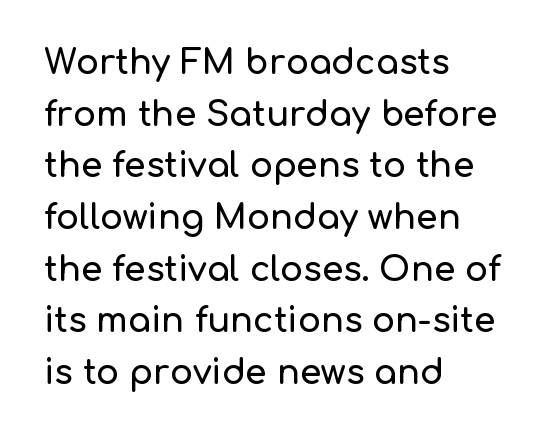
Note the varied advance widths — an 'i' is clearly narrower than an 'm'. The words here are not underlined. Students, note that the glyphs here touch the page at normal intervals. Classification — sans serif. The ragged edge is on the right, which tells us the setting is flush left.
